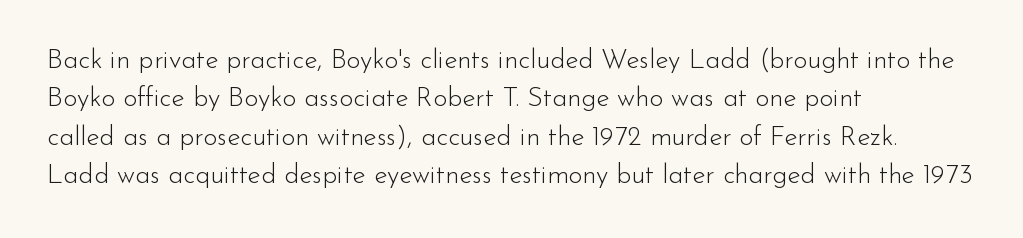
The image shows 27 px text type, upright; set left-aligned, normal line spacing (1.42x), normal letter spacing, not underlined.
